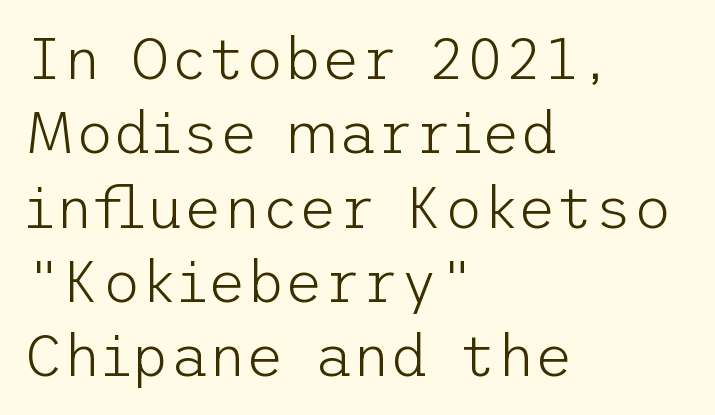
Decoration check: the copy has no underline. Compared with typical paragraphs, the rows here are spaced about the same. Does the copy run flush right? No — it runs flush left. The font sits on the lighter half of the weight spectrum, regular included. Between one letter and the next there's only the usual sliver of space.
